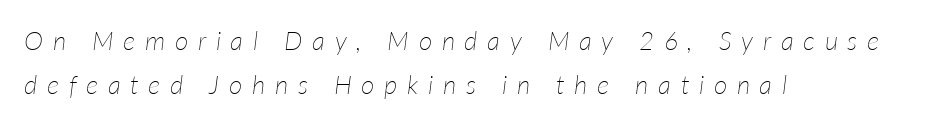
Q: Is the text bold? A: No.
Q: Is the text italic (slanted)? A: Yes, it leans right by about 7 degrees.
Q: Is the text underlined? A: No.
Q: How is the paragraph aligned? A: Left-aligned.
Q: Is the spacing between letters normal or unusually wide? A: Unusually wide.
Q: Is the spacing between lines tight, normal or loose? A: Normal.
